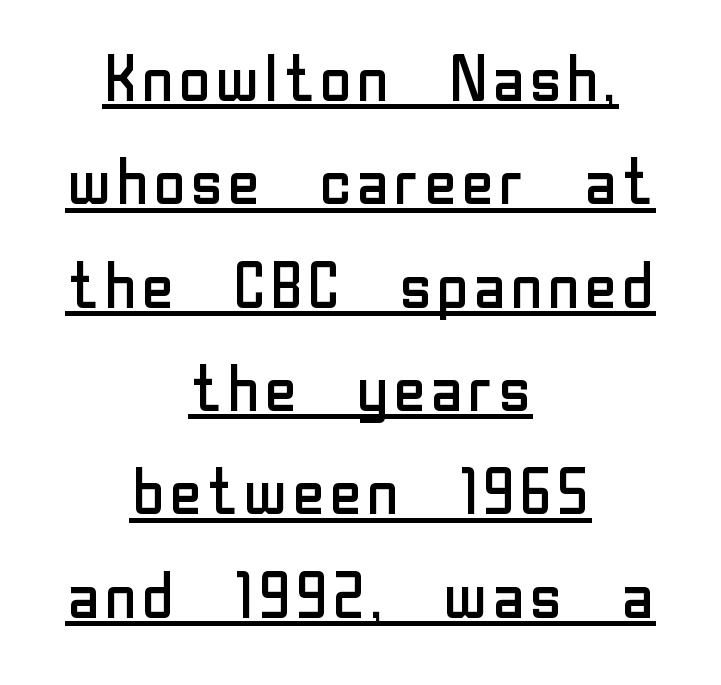
The space between consecutive lines is moderate. The rendering uses the underline text-decoration. The lettering holds an erect, upright posture throughout. The letterforms sit at book weight or below.
